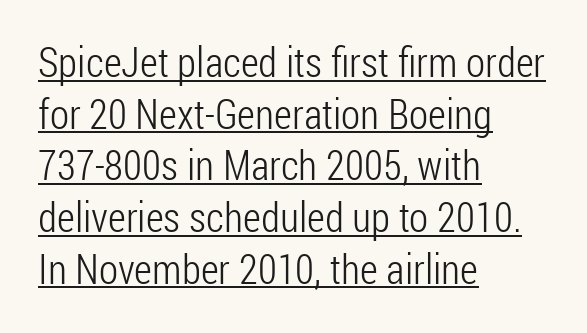
Q: Is the text bold? A: No.
Q: Is the text italic (slanted)? A: No, it is upright.
Q: Is the typeface a serif or a sans-serif typeface? A: Sans-serif.
Q: Is the text underlined? A: Yes.
Q: How is the paragraph aligned? A: Left-aligned.
Q: Is the spacing between letters normal or unusually wide? A: Normal.
Q: Width (condensed, normal, or wide)? A: Condensed.
Q: Stroke contrast? A: Low.
Q: x-height? A: Medium.
Q: Monospaced? A: No.
